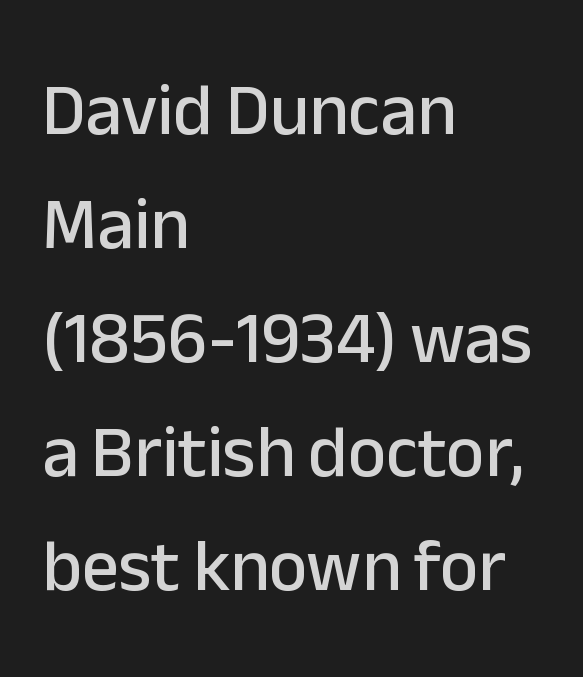
Notice how the stems are strictly vertical — no italics here. Notice how the passage keeps a crisp vertical edge on the left only. Tracking value appears to be zero — textbook default spacing. Each letter keeps its own natural width here, so spacing adapts to shape.
